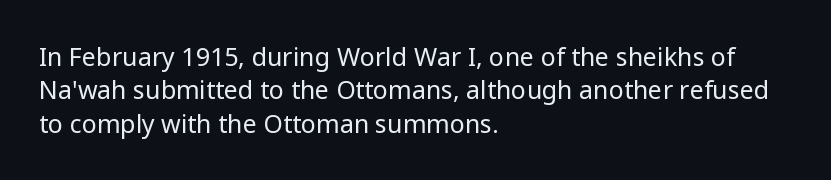
The image shows 25 px text type, upright; set left-aligned, normal line spacing (1.34x), normal letter spacing, not underlined.
